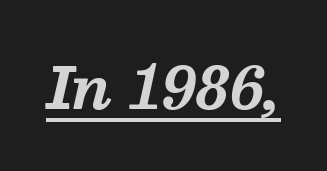
Somebody hit Ctrl+U on this one — the words are underlined. The rendering uses natural spacing where letterforms have individual widths. These lines were composed using italics. This rendering leaves character spacing at its baseline value. I'd call this a serif setting — the letters wear small feet. On the weight axis this lands at bold, roughly 700.
